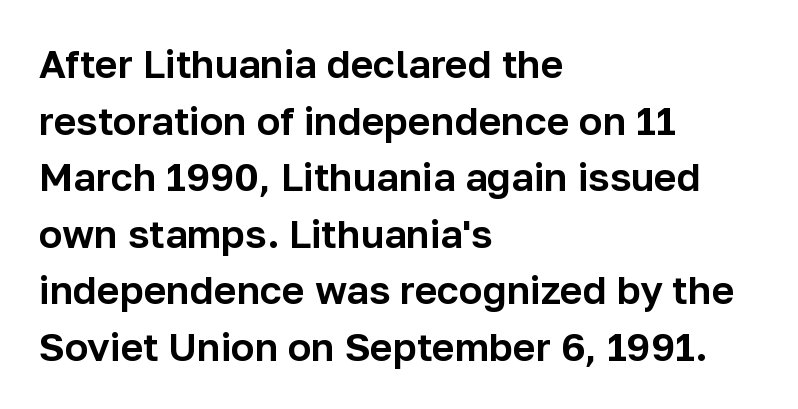
{"serif": "no", "italic": "no", "width": "normal", "stroke_contrast": "low", "x_height": "medium", "monospaced": "no", "underline": "no", "align": "left", "line_spacing": "normal", "line_spacing_ratio": 1.45, "letter_spacing": "normal", "letter_spacing_em": 0.0, "glyph_px": 39}
